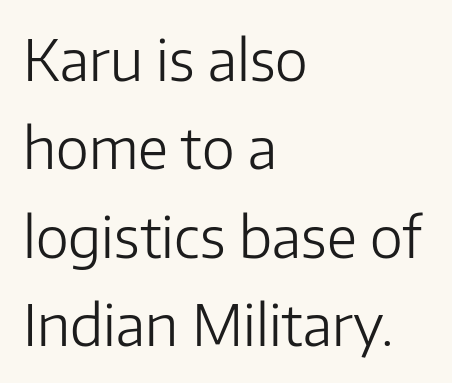
The image shows 56 px light sans-serif type, upright; set left-aligned, normal line spacing (1.58x), normal letter spacing, not underlined; low stroke contrast and a medium x-height.
